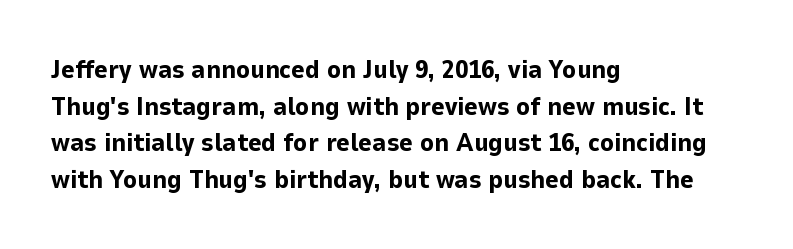
Caption: multi-line text, flush left, ragged right. Look at the tracking — it's just the regular setting, nothing added. Upright lettering throughout. The passage shown is emphatically bold. The passage shown is not underscored anywhere.
